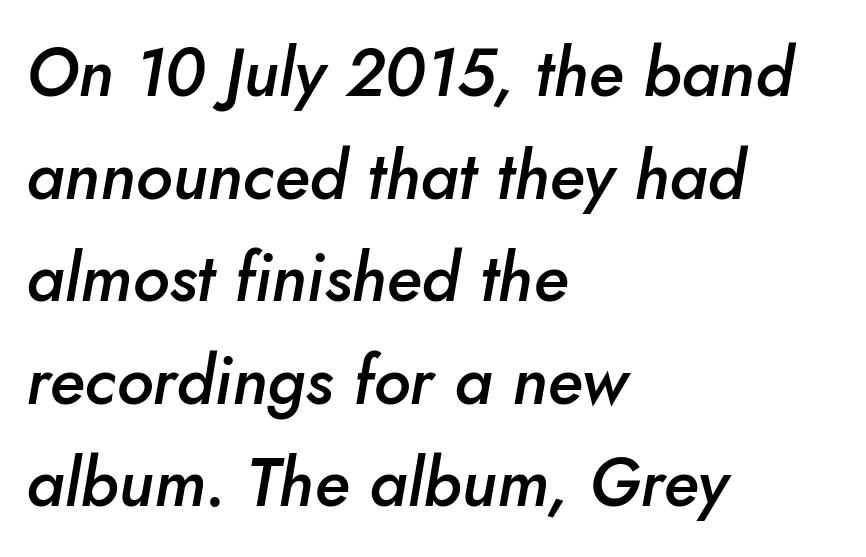
The image shows 67 px semibold type, italic (leaning right); set left-aligned, normal line spacing (1.53x), normal letter spacing, not underlined; low stroke contrast and a small x-height.
